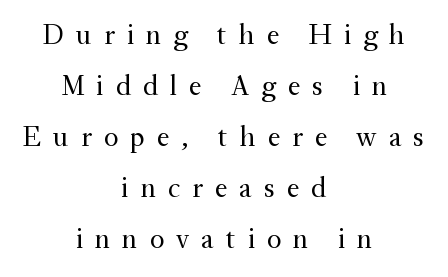
{"serif": "yes", "italic": "no", "bold": "no", "weight": "regular", "width": "normal", "stroke_contrast": "medium", "x_height": "small", "monospaced": "no", "underline": "no", "align": "center", "line_spacing_ratio": 1.82, "letter_spacing": "wide", "letter_spacing_em": 0.43, "glyph_px": 28}
